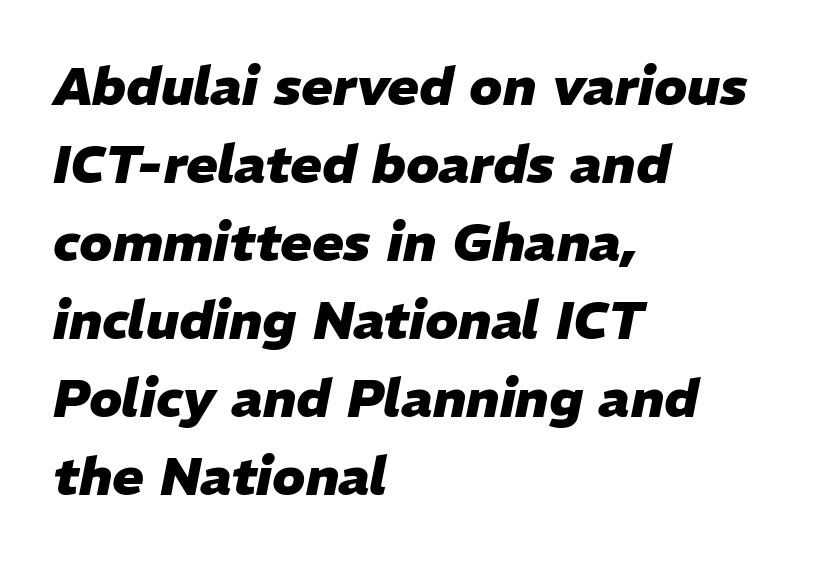
{"italic": "yes", "lean": "right", "slant_degrees": 11, "bold": "yes", "weight": "heavy", "width": "normal", "stroke_contrast": "low", "x_height": "medium", "monospaced": "no", "underline": "no", "align": "left", "line_spacing": "normal", "line_spacing_ratio": 1.47, "letter_spacing": "normal", "letter_spacing_em": 0.0, "glyph_px": 53}
